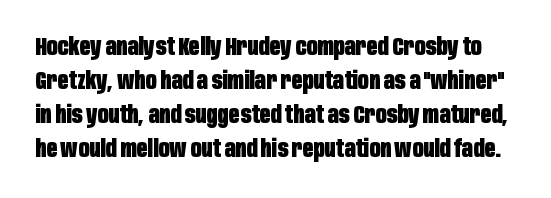
Q: Is the text bold? A: Yes.
Q: Is the text italic (slanted)? A: No, it is upright.
Q: Is the text underlined? A: No.
Q: Is the spacing between letters normal or unusually wide? A: Normal.
Q: Is the spacing between lines tight, normal or loose? A: Normal.
